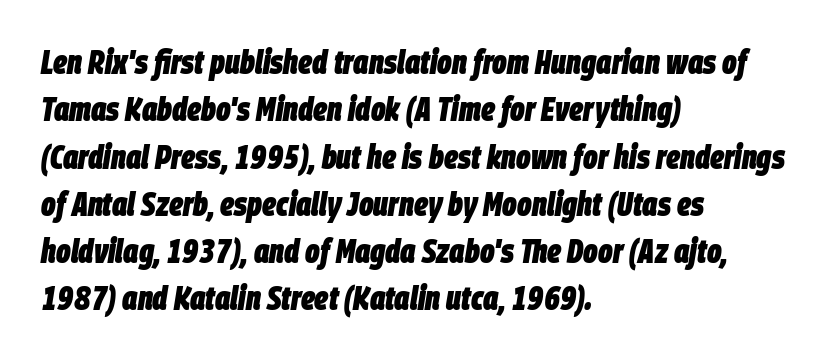
Q: Is the text bold? A: Yes.
Q: Is the text italic (slanted)? A: Yes, it leans right by about 9 degrees.
Q: Is the text underlined? A: No.
Q: How is the paragraph aligned? A: Left-aligned.
Q: Is the spacing between letters normal or unusually wide? A: Normal.
Q: Is the spacing between lines tight, normal or loose? A: Normal.
Q: Width (condensed, normal, or wide)? A: Condensed.
Q: Stroke contrast? A: Low.
Q: x-height? A: Large.
Q: Monospaced? A: No.
